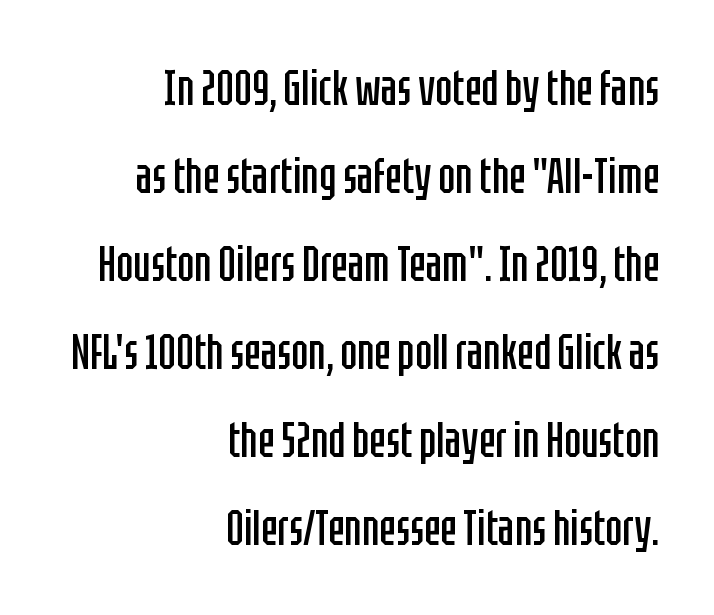
Compared with a flush-left layout, this one pins lines to the opposite, right side. Words float on clear page, feet unadorned. Heft: none added — not bold. Spacing verdict: proportional, widths tailored to each character. The glyphs in this specimen are sans serif.
